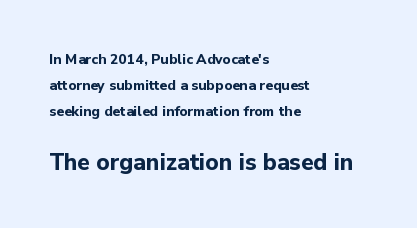
{"italic": "no", "bold": "yes", "underline": "no", "align": "left", "line_spacing_ratio": 1.87, "letter_spacing": "normal", "letter_spacing_em": 0.0, "larger_block": "second", "size_ratio": 1.64, "glyph_px": 23}
